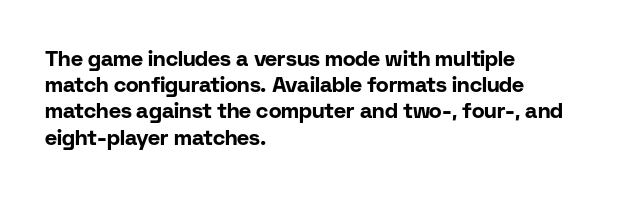
Does the weight exceed regular? Yes, all the way to bold. A typesetter would mark this as roman, not italic. The glyphs are unaccompanied by any horizontal stroke below them. Interline gaps are of average width in this sample. The horizontal fit of the characters is conventional and even.
